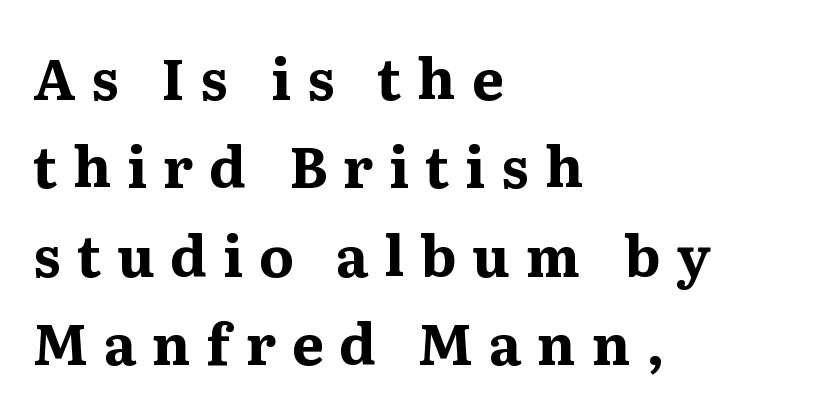
{"serif": "yes", "italic": "no", "bold": "yes", "weight": "bold", "width": "normal", "stroke_contrast": "medium", "x_height": "medium", "monospaced": "no", "underline": "no", "align": "left", "line_spacing": "normal", "line_spacing_ratio": 1.58, "letter_spacing": "wide", "letter_spacing_em": 0.28, "glyph_px": 56}
